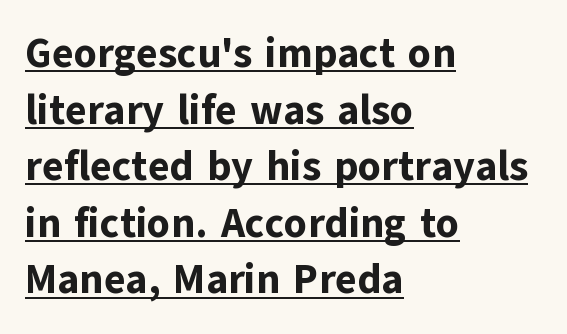
{"serif": "no", "italic": "no", "bold": "yes", "weight": "bold", "width": "normal", "stroke_contrast": "low", "x_height": "medium", "monospaced": "no", "underline": "yes", "align": "left", "line_spacing": "normal", "line_spacing_ratio": 1.38, "letter_spacing": "normal", "letter_spacing_em": 0.0, "glyph_px": 41}
